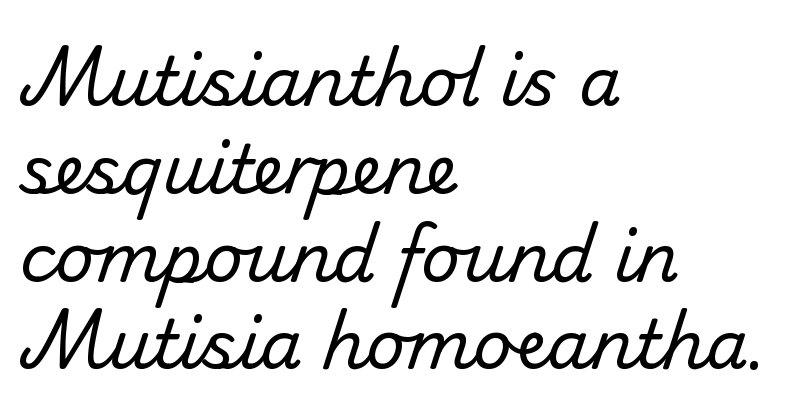
Q: Is the text bold? A: No.
Q: Is the typeface a serif or a sans-serif typeface? A: Sans-serif.
Q: Is the text underlined? A: No.
Q: How is the paragraph aligned? A: Left-aligned.
Q: Is the spacing between letters normal or unusually wide? A: Normal.
Q: Is the spacing between lines tight, normal or loose? A: Normal.
Q: Width (condensed, normal, or wide)? A: Normal.
Q: Stroke contrast? A: Low.
Q: x-height? A: Small.
Q: Monospaced? A: No.
